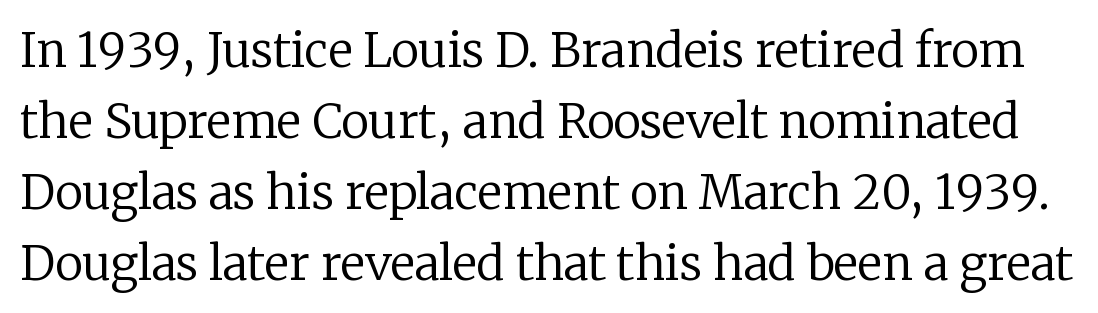
{"serif": "yes", "italic": "no", "bold": "no", "weight": "regular", "width": "normal", "stroke_contrast": "low", "x_height": "medium", "monospaced": "no", "underline": "no", "line_spacing": "normal", "line_spacing_ratio": 1.51, "letter_spacing": "normal", "letter_spacing_em": 0.0, "glyph_px": 47}
